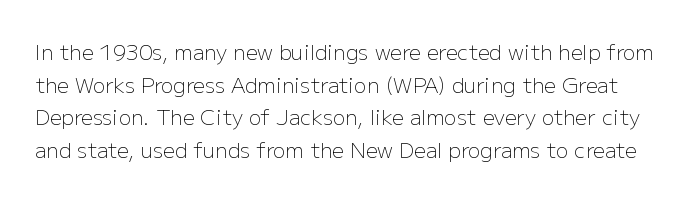
A light-to-regular cut is what we see here. Words appear dense and cohesive because spacing is normal. The lettering stays uniformly vertical, giving the passage a roman look. Plain, unruled lines of type. Quick note: interline space is typical.
